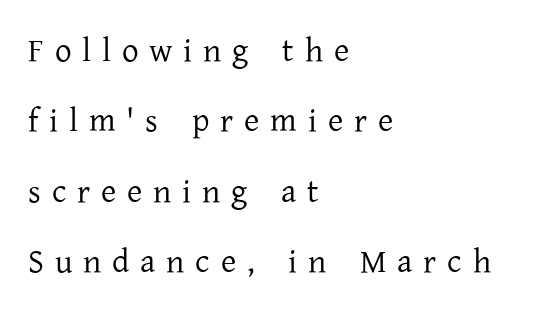
{"serif": "yes", "italic": "no", "bold": "no", "weight": "regular", "width": "normal", "stroke_contrast": "low", "x_height": "medium", "monospaced": "no", "underline": "no", "align": "left", "line_spacing": "loose", "line_spacing_ratio": 2.13, "letter_spacing": "wide", "letter_spacing_em": 0.33, "glyph_px": 33}
